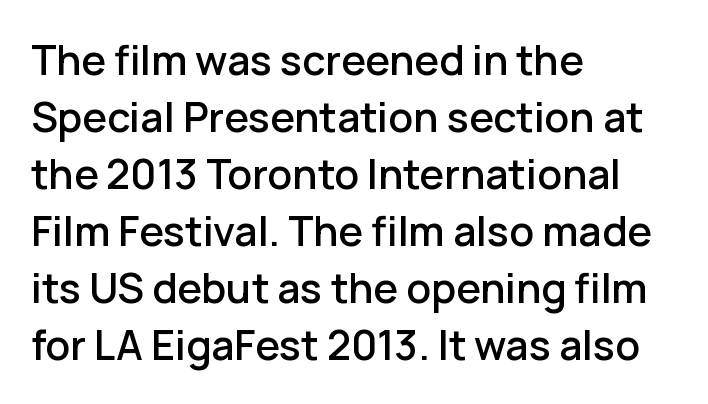
The space directly below the letters is spotless. Tracking here is standard; glyphs follow each other at the usual distance. Style check: upright. The text was rendered using a sans face with plain stroke endings. The face used here is proportionally spaced, like ordinary book or web type.
